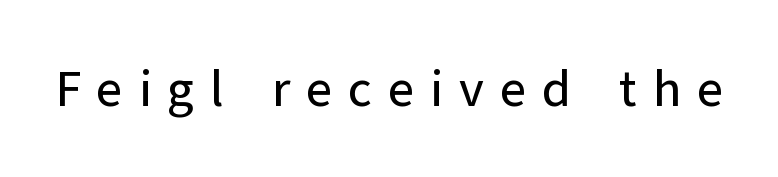
The specimen omits any rule beneath the text block's lines. Note the varied advance widths — an 'i' is clearly narrower than an 'm'. The passage shown is typeset with a sans-serif family. Substantial extra tracking has been applied to these lines. Vertical strokes here are truly vertical.
